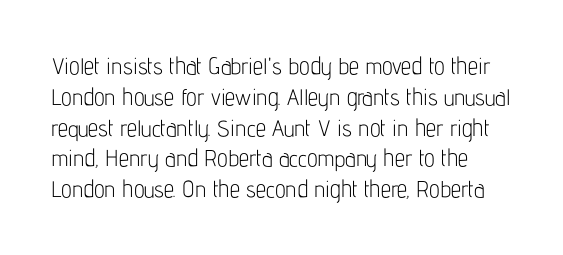
Q: Is the text bold? A: No.
Q: Is the text italic (slanted)? A: No, it is upright.
Q: Is the text underlined? A: No.
Q: Is the spacing between letters normal or unusually wide? A: Normal.
Q: Is the spacing between lines tight, normal or loose? A: Normal.
